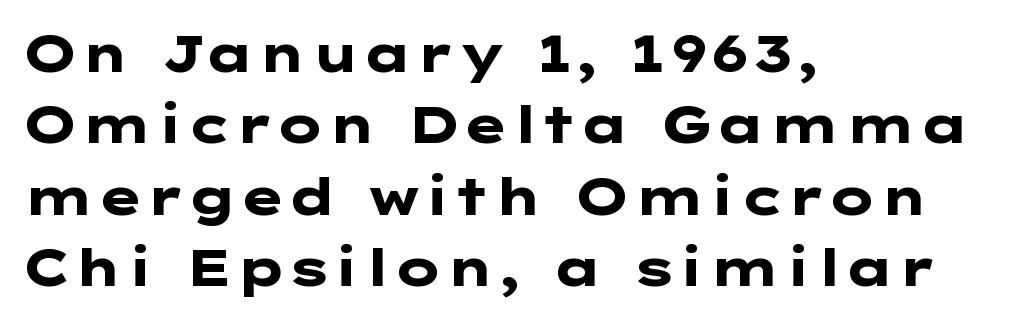
Only glyphs here, with clear space below each row. The letters stand upright; this is a roman face. The block of text has a typical density, with ordinary space between rows. The rendering shows plain stroke endings on the letterforms — a sans-serif design. Observe the ordinary spacing: letters are neighbours, not strangers.
